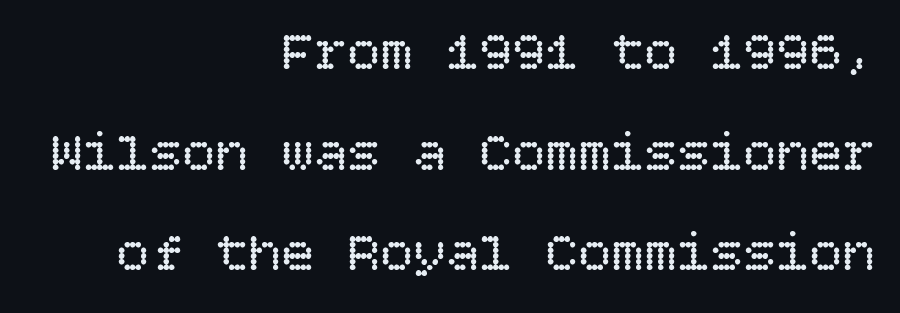
{"italic": "no", "bold": "no", "weight": "regular", "width": "normal", "stroke_contrast": "low", "x_height": "large", "underline": "no", "align": "right", "line_spacing_ratio": 1.83, "letter_spacing": "normal", "letter_spacing_em": 0.0, "glyph_px": 55}
